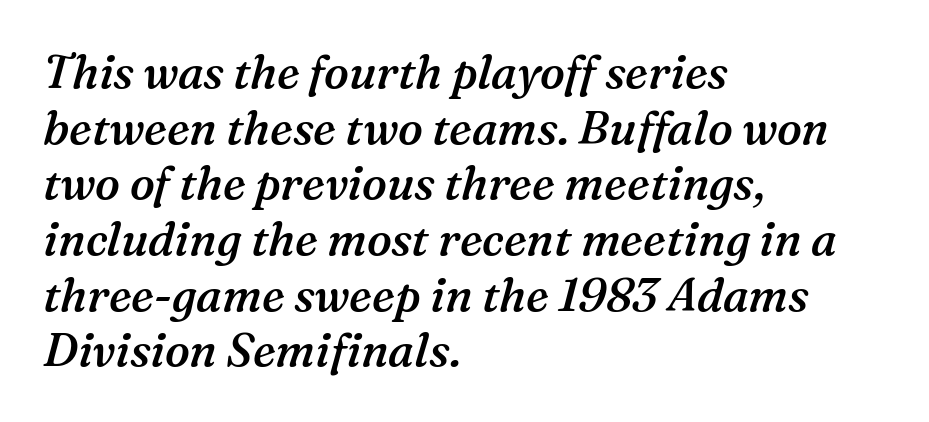
The paragraph has a hard left edge and a soft right edge. The rendering uses natural spacing where letterforms have individual widths. Type without underlining. Caption: standard tracking, unaltered.
